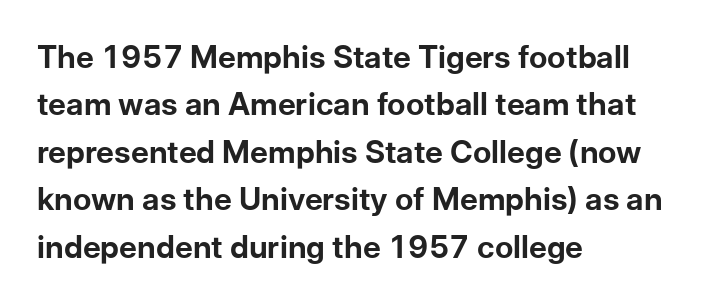
Q: Is the text bold? A: Yes.
Q: Is the text italic (slanted)? A: No, it is upright.
Q: Is the typeface a serif or a sans-serif typeface? A: Sans-serif.
Q: Is the text underlined? A: No.
Q: How is the paragraph aligned? A: Left-aligned.
Q: Is the spacing between letters normal or unusually wide? A: Normal.
Q: Is the spacing between lines tight, normal or loose? A: Normal.
Q: Width (condensed, normal, or wide)? A: Normal.
Q: Stroke contrast? A: Low.
Q: x-height? A: Medium.
Q: Monospaced? A: No.
